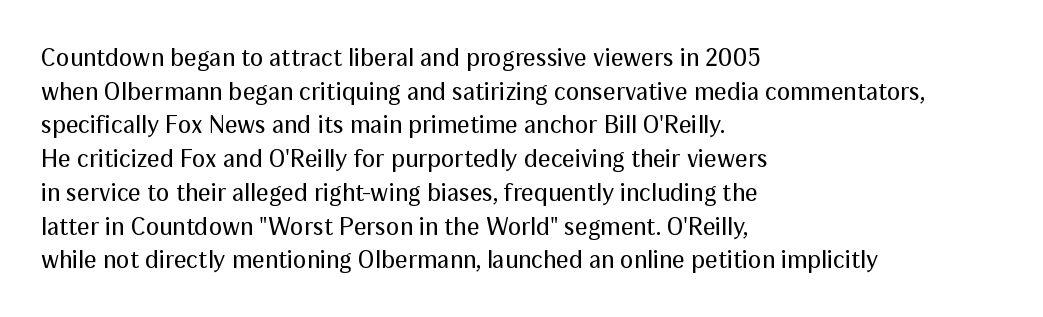
Honestly, there is no underline to notice here at all. When letters stand straight like this, we call the style roman or upright. The passage shown stacks its lines at a standard gap. Horizontal alignment here is leftward, the default for most running prose. Ink coverage per letter is moderate at most.
